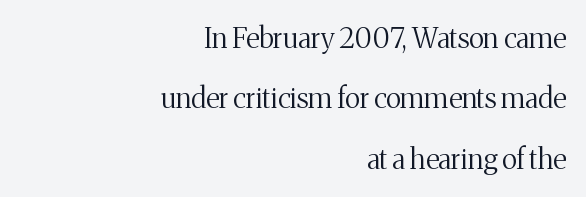
If you drew a ruler down the right edge, every line would touch it. Anything drawn beneath the words? Only blank space. Characters follow at the spacing the type designer built in. No heavy texture on the line: the type isn't bold. A serif font was chosen for this passage. Vertical strokes here are truly vertical.
